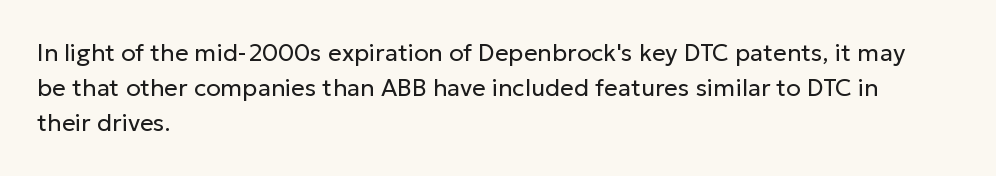
Q: Is the text bold? A: No.
Q: Is the text italic (slanted)? A: No, it is upright.
Q: Is the text underlined? A: No.
Q: How is the paragraph aligned? A: Left-aligned.
Q: Is the spacing between letters normal or unusually wide? A: Normal.
Q: Is the spacing between lines tight, normal or loose? A: Normal.
